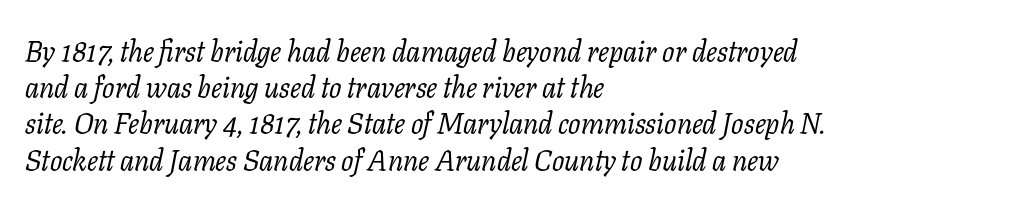
The letters look calm and open, with moderate or lighter stems. Line starts are locked; line ends wander. Regarding serifs, this sample has them. Only glyphs here, with clear space below each row. Slanted lettering throughout. No extra tracking has been applied to these lines.
